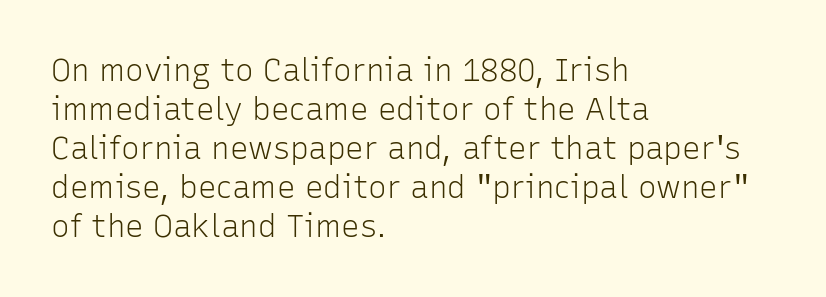
{"serif": "no", "italic": "no", "bold": "no", "weight": "light", "width": "normal", "stroke_contrast": "low", "x_height": "medium", "monospaced": "no", "underline": "no", "align": "left", "line_spacing": "normal", "line_spacing_ratio": 1.26, "letter_spacing": "normal", "letter_spacing_em": 0.0, "glyph_px": 31}
